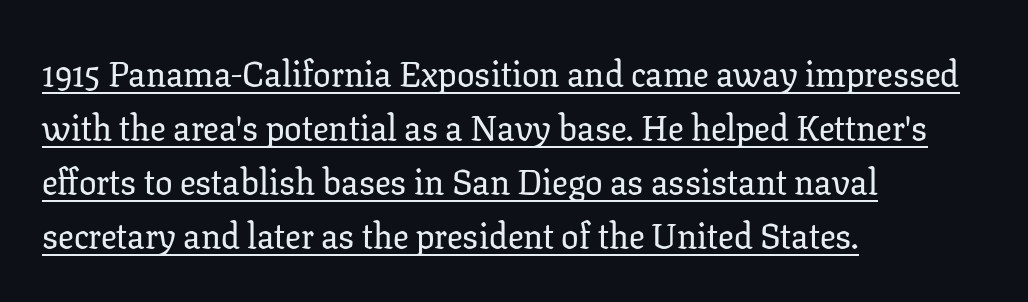
The letters advance in unequal steps, a hallmark of proportional type. In terms of leading, this rendering sits right in the middle. Vertical strokes here are truly vertical. The passage is arranged the way most books set body copy — flush left. Descenders here cross a horizontal rule under the line.
